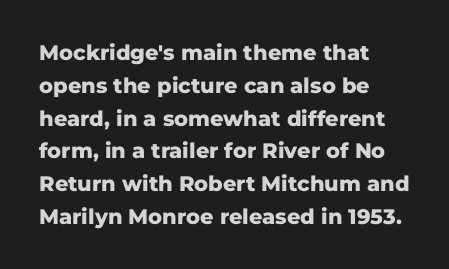
Weight check: bold — yes, fully. This rendering features lettering with no underline. This is the regular roman posture of the typeface. Is there much room between lines? A standard amount, neither cramped nor airy. No extra tracking has been applied to these lines. The rag falls on the right side of this text block.
